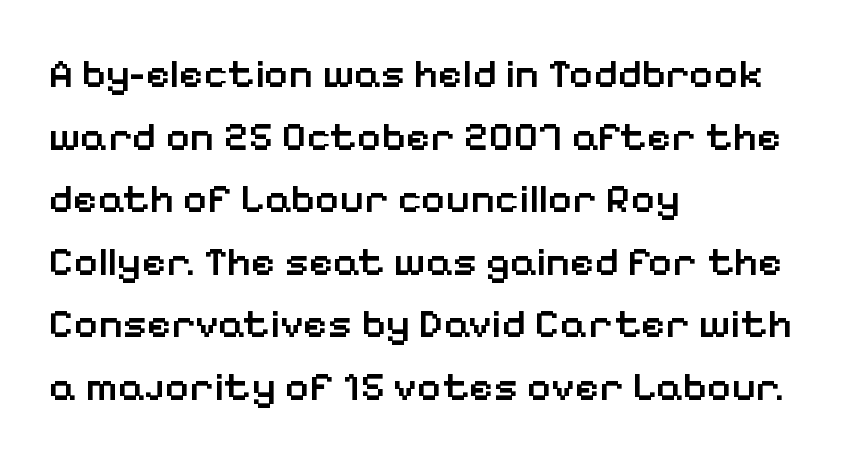
Proportional: the letters do not fall into vertical columns. Is there much room between lines? A standard amount, neither cramped nor airy. The string is rendered with underlining switched off. Typographic density is moderately raised because the face is semibold. How are the letters spaced? Ordinarily, with no added tracking.
